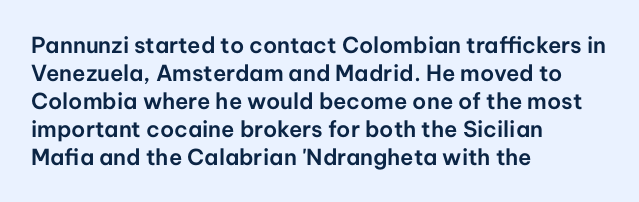
The image shows 22 px text type, upright; set left-aligned, normal line spacing (1.27x), normal letter spacing, not underlined.
